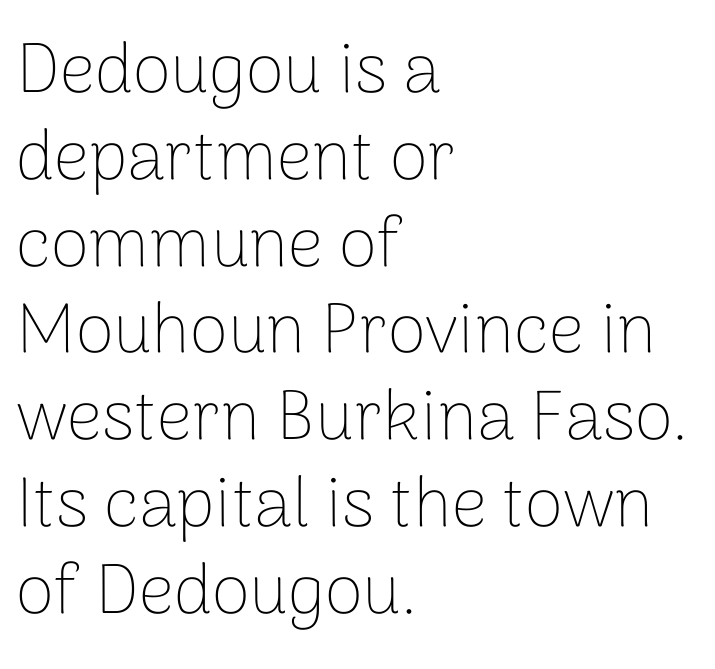
Q: Is the text bold? A: No.
Q: Is the text italic (slanted)? A: No, it is upright.
Q: Is the typeface a serif or a sans-serif typeface? A: Sans-serif.
Q: Is the text underlined? A: No.
Q: How is the paragraph aligned? A: Left-aligned.
Q: Is the spacing between letters normal or unusually wide? A: Normal.
Q: Width (condensed, normal, or wide)? A: Normal.
Q: Stroke contrast? A: Low.
Q: x-height? A: Medium.
Q: Monospaced? A: No.
